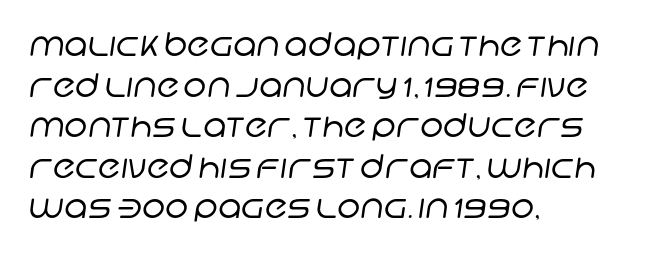
{"serif": "no", "bold": "no", "weight": "regular", "width": "normal", "stroke_contrast": "low", "x_height": "large", "monospaced": "no", "underline": "no", "align": "left", "line_spacing_ratio": 1.23, "letter_spacing": "normal", "letter_spacing_em": 0.0, "glyph_px": 33}
